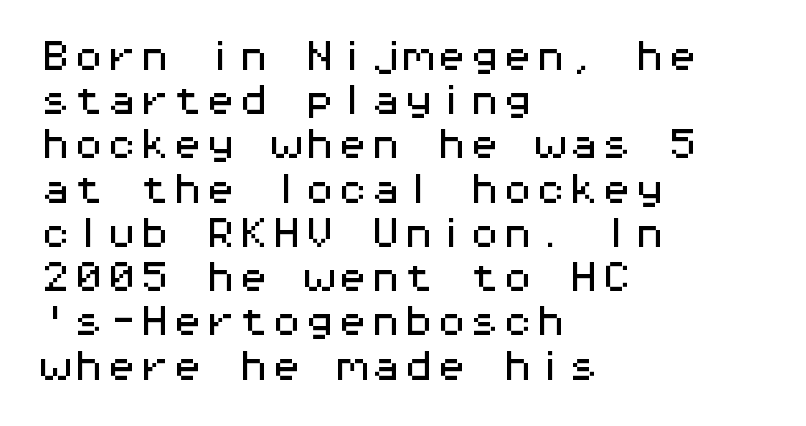
Note the uniform advance width — an 'i' takes as much space as an 'm'. No feet cap the strokes, marking this as sans-serif type. The compositor pushed each line to the left boundary. Rows of type keep a routine distance in the vertical direction. Short note: letters normally spaced. These lines were composed using upright roman letters.
